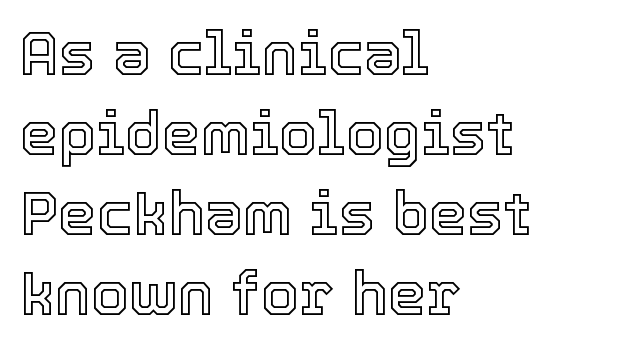
{"italic": "no", "width": "normal", "x_height": "medium", "monospaced": "no", "underline": "no", "align": "left", "line_spacing": "normal", "line_spacing_ratio": 1.31, "letter_spacing": "normal", "letter_spacing_em": 0.0, "glyph_px": 61}
